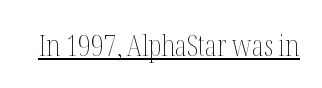
{"italic": "no", "bold": "no", "weight": "thin", "width": "condensed", "stroke_contrast": "medium", "x_height": "medium", "monospaced": "no", "underline": "yes", "letter_spacing": "normal", "letter_spacing_em": 0.0, "glyph_px": 30}
